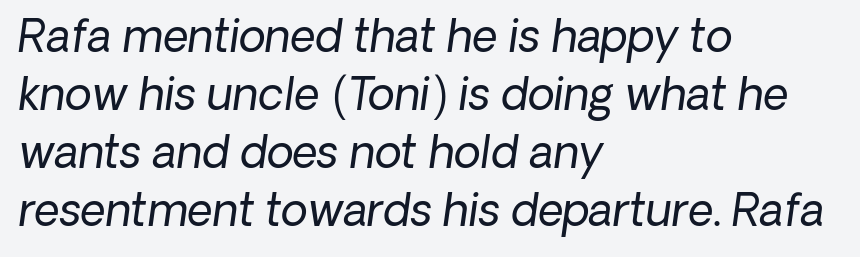
Q: Is the text bold? A: No.
Q: Is the text italic (slanted)? A: Yes, it leans right by about 8 degrees.
Q: Is the text underlined? A: No.
Q: How is the paragraph aligned? A: Left-aligned.
Q: Is the spacing between letters normal or unusually wide? A: Normal.
Q: Is the spacing between lines tight, normal or loose? A: Normal.
Q: Width (condensed, normal, or wide)? A: Normal.
Q: Stroke contrast? A: Low.
Q: x-height? A: Medium.
Q: Monospaced? A: No.
